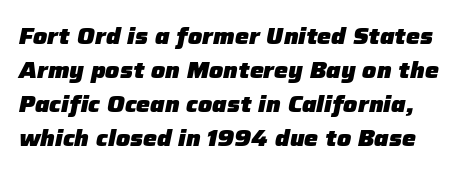
You'd pick this weight for a headline — it's a proper bold. Whoever set this chose a conventional vertical rhythm. Honestly, the letter spacing is just normal — you wouldn't notice it. It's the slanting kind of type.
